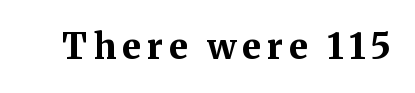
The image shows 35 px bold serif type, upright; set not underlined; medium stroke contrast and a medium x-height.
